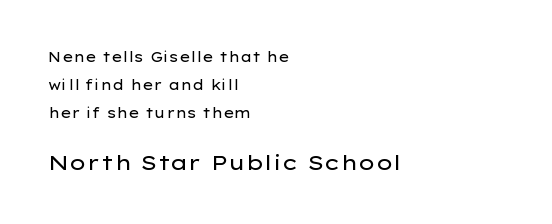
The image shows 21 px text type, upright; set left-aligned, loose line spacing (2.0x), normal letter spacing, not underlined; the second (bottom) block is 1.5x larger.
